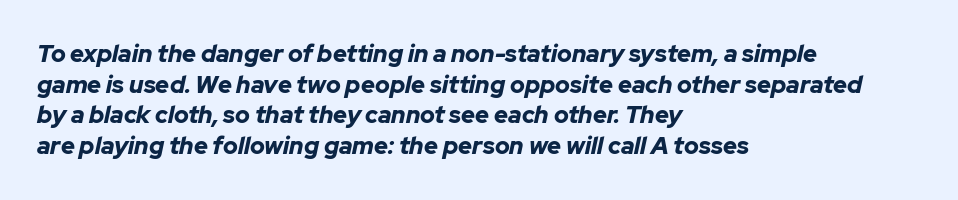
Q: Is the text bold? A: Yes.
Q: Is the text italic (slanted)? A: Yes, it leans right by about 12 degrees.
Q: Is the text underlined? A: No.
Q: How is the paragraph aligned? A: Left-aligned.
Q: Is the spacing between letters normal or unusually wide? A: Normal.
Q: Is the spacing between lines tight, normal or loose? A: Normal.
